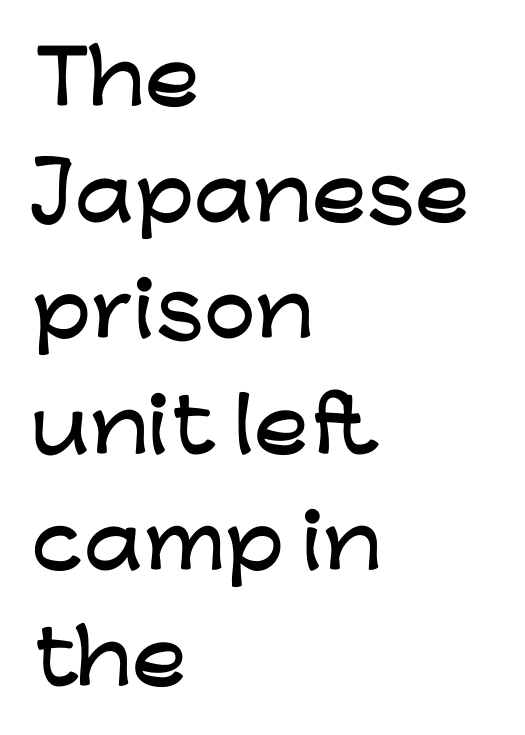
Q: Is the text italic (slanted)? A: No, it is upright.
Q: Is the typeface a serif or a sans-serif typeface? A: Sans-serif.
Q: Is the text underlined? A: No.
Q: How is the paragraph aligned? A: Left-aligned.
Q: Is the spacing between letters normal or unusually wide? A: Normal.
Q: Is the spacing between lines tight, normal or loose? A: Normal.
Q: Width (condensed, normal, or wide)? A: Wide.
Q: Stroke contrast? A: Low.
Q: x-height? A: Medium.
Q: Monospaced? A: No.
